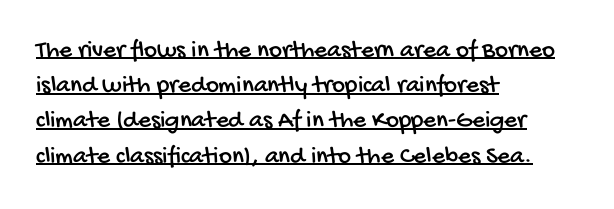
{"underline": "yes", "align": "left", "line_spacing": "normal", "line_spacing_ratio": 1.41, "letter_spacing": "normal", "letter_spacing_em": 0.0, "glyph_px": 25}
